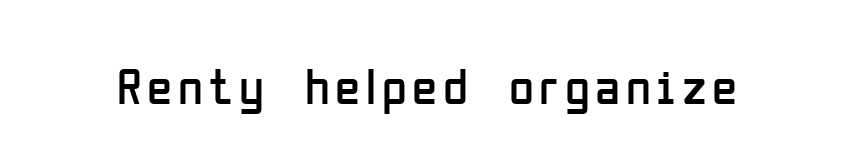
Classification — sans serif. Ordinary non-slanted type is in use. Looks like regular typesetting: each glyph gets only the width it needs. The letterforms sit at book weight or below. The specimen omits any rule beneath the text block's lines.
